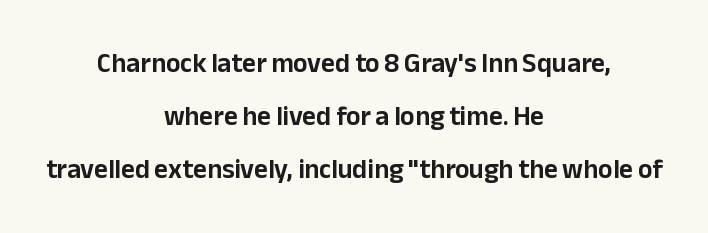
The image shows 27 px text type, upright; set centered, loose line spacing (1.96x), normal letter spacing, not underlined.
